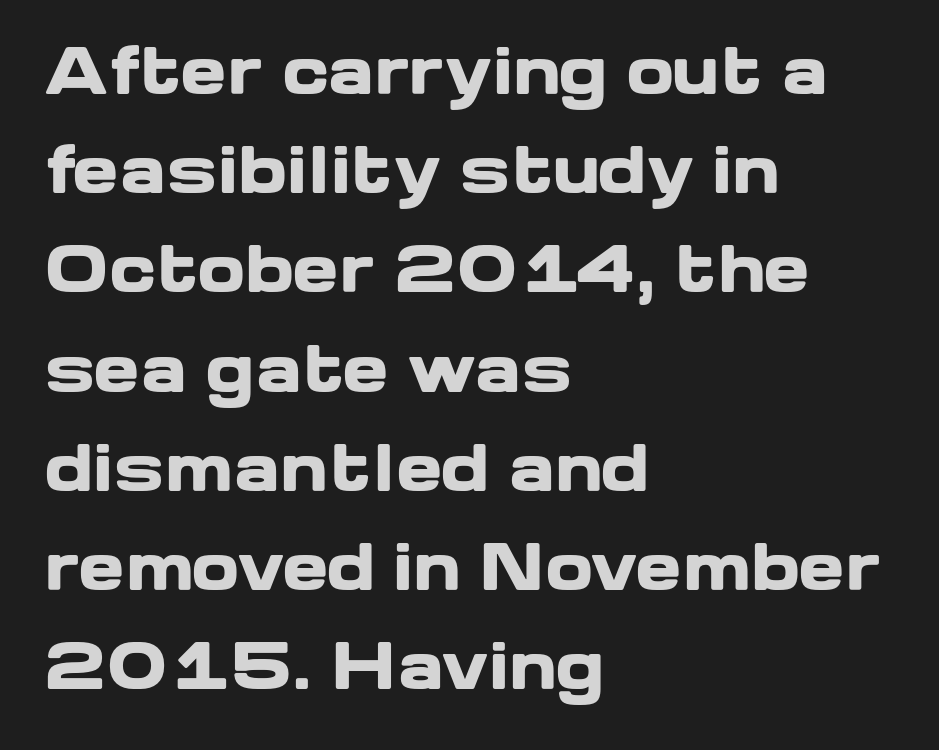
The image shows 62 px heavy, wide sans-serif type, upright; set left-aligned, normal line spacing (1.6x), normal letter spacing, not underlined; low stroke contrast and a medium x-height.
